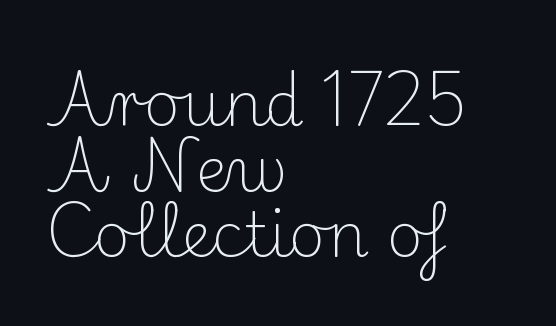
Q: Is the text bold? A: No.
Q: Is the text italic (slanted)? A: No, it is upright.
Q: Is the typeface a serif or a sans-serif typeface? A: Serif.
Q: Is the text underlined? A: No.
Q: How is the paragraph aligned? A: Left-aligned.
Q: Is the spacing between letters normal or unusually wide? A: Normal.
Q: Is the spacing between lines tight, normal or loose? A: Tight.
Q: Width (condensed, normal, or wide)? A: Normal.
Q: Stroke contrast? A: Medium.
Q: x-height? A: Small.
Q: Monospaced? A: No.
